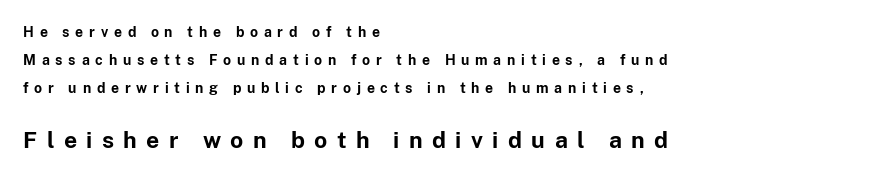
The typography opts for an upright posture over an oblique one. The later block is typeset at a bigger size than the earlier block. Thick stems and heavy bowls — unmistakably bold. Words float on clear page, feet unadorned. Visually the block forms a straight wall on the left and a jagged coastline on the right.
